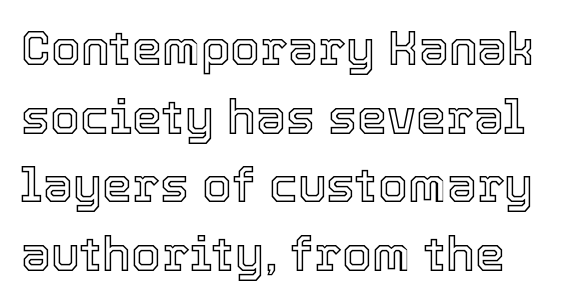
The image shows 48 px text type, upright; set normal line spacing (1.43x), normal letter spacing, not underlined; a medium x-height.
